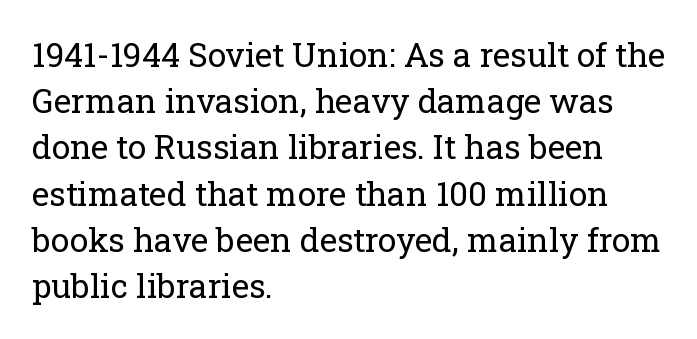
{"serif": "yes", "italic": "no", "bold": "no", "weight": "regular", "width": "normal", "stroke_contrast": "low", "x_height": "medium", "monospaced": "no", "underline": "no", "align": "left", "line_spacing": "normal", "line_spacing_ratio": 1.4, "letter_spacing": "normal", "letter_spacing_em": 0.0, "glyph_px": 33}
